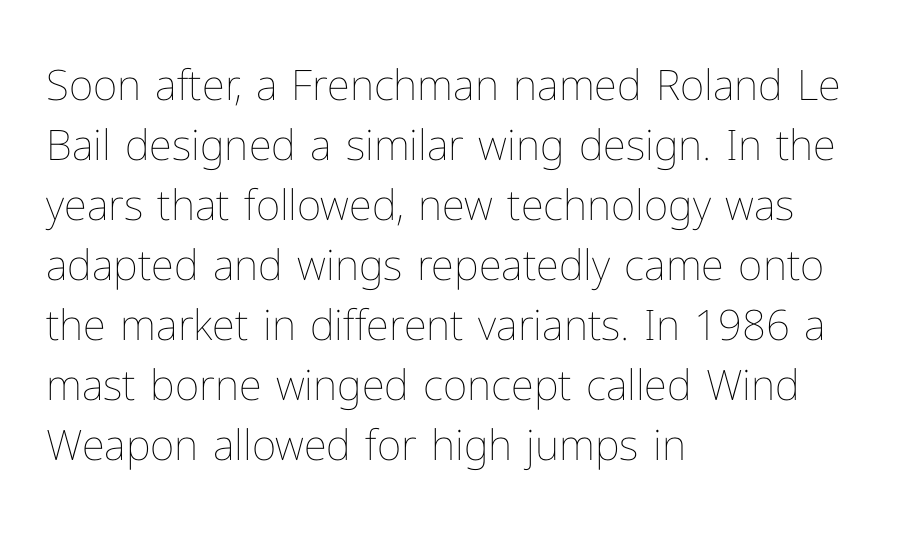
The image shows 42 px thin type, upright; set left-aligned, normal line spacing (1.43x), normal letter spacing, not underlined; low stroke contrast and a medium x-height.
